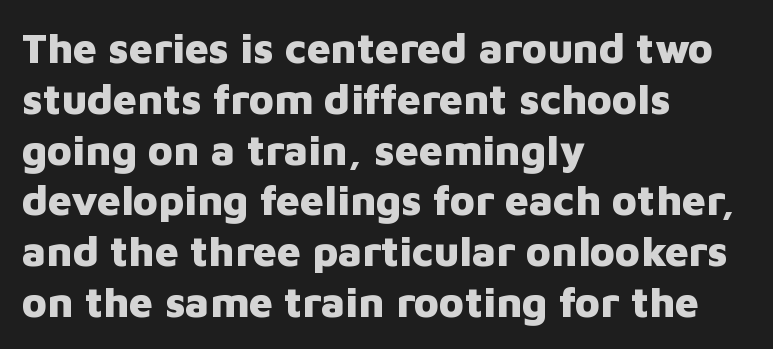
Q: Is the text bold? A: Yes.
Q: Is the text italic (slanted)? A: No, it is upright.
Q: Is the typeface a serif or a sans-serif typeface? A: Sans-serif.
Q: Is the text underlined? A: No.
Q: How is the paragraph aligned? A: Left-aligned.
Q: Is the spacing between letters normal or unusually wide? A: Normal.
Q: Width (condensed, normal, or wide)? A: Normal.
Q: Stroke contrast? A: Low.
Q: x-height? A: Medium.
Q: Monospaced? A: No.
